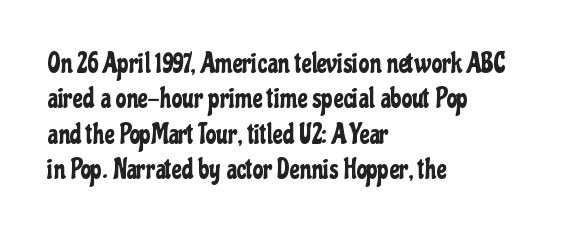
Q: Is the text italic (slanted)? A: No, it is upright.
Q: Is the text underlined? A: No.
Q: How is the paragraph aligned? A: Left-aligned.
Q: Is the spacing between letters normal or unusually wide? A: Normal.
Q: Is the spacing between lines tight, normal or loose? A: Normal.
